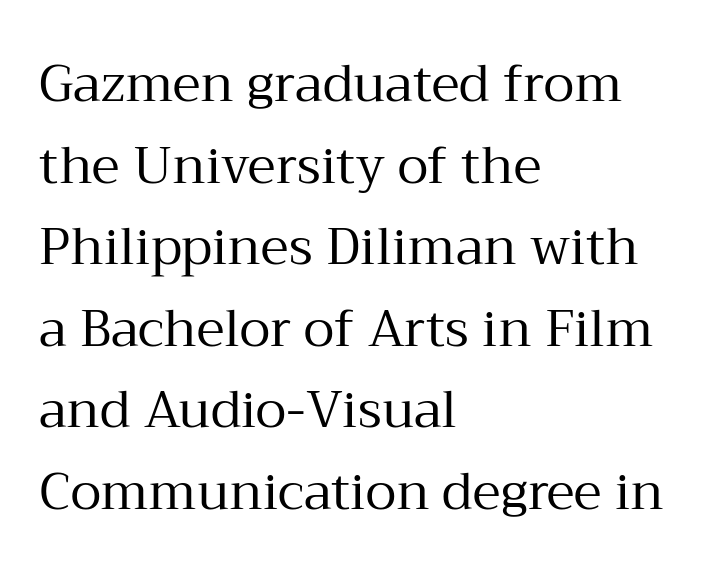
The image shows 51 px regular-weight serif type, upright; set left-aligned, normal line spacing (1.6x), normal letter spacing, not underlined; medium stroke contrast and a medium x-height.
